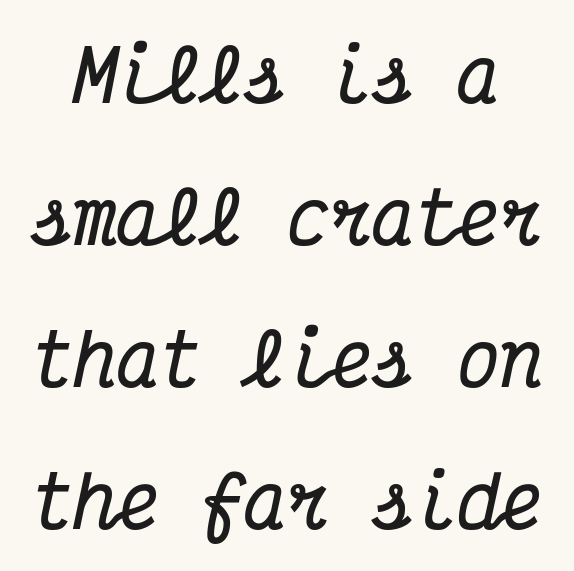
{"serif": "yes", "italic": "yes", "lean": "right", "slant_degrees": 12, "bold": "yes", "weight": "bold", "width": "condensed", "stroke_contrast": "medium", "x_height": "medium", "monospaced": "yes", "underline": "no", "line_spacing": "loose", "line_spacing_ratio": 2.0, "letter_spacing": "normal", "letter_spacing_em": 0.0, "glyph_px": 71}
